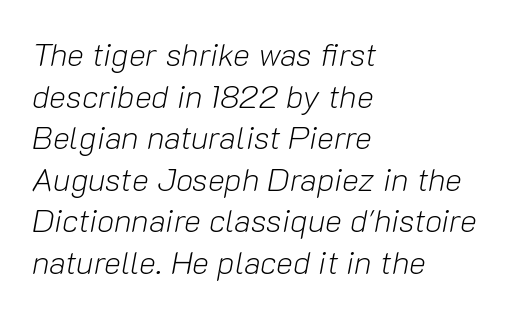
Q: Is the text bold? A: No.
Q: Is the text italic (slanted)? A: Yes, it leans right by about 10 degrees.
Q: Is the text underlined? A: No.
Q: How is the paragraph aligned? A: Left-aligned.
Q: Is the spacing between letters normal or unusually wide? A: Normal.
Q: Is the spacing between lines tight, normal or loose? A: Normal.
Q: Width (condensed, normal, or wide)? A: Normal.
Q: Stroke contrast? A: Low.
Q: x-height? A: Medium.
Q: Monospaced? A: No.
